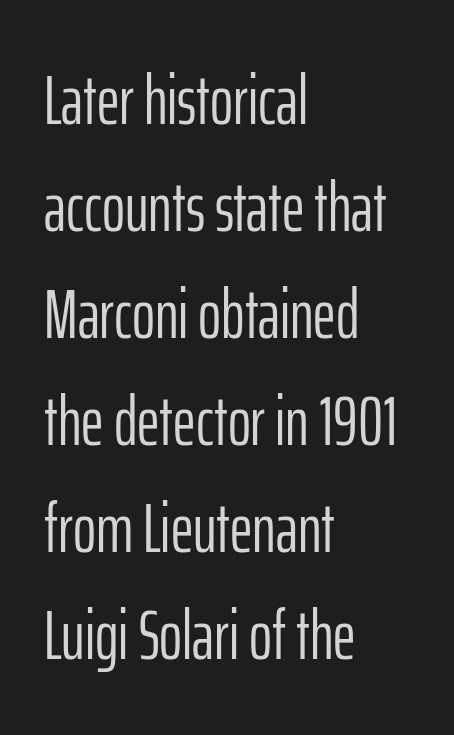
Q: Is the text bold? A: No.
Q: Is the text italic (slanted)? A: No, it is upright.
Q: Is the typeface a serif or a sans-serif typeface? A: Sans-serif.
Q: Is the text underlined? A: No.
Q: How is the paragraph aligned? A: Left-aligned.
Q: Is the spacing between letters normal or unusually wide? A: Normal.
Q: Is the spacing between lines tight, normal or loose? A: Normal.
Q: Width (condensed, normal, or wide)? A: Condensed.
Q: Stroke contrast? A: Low.
Q: x-height? A: Medium.
Q: Monospaced? A: No.
